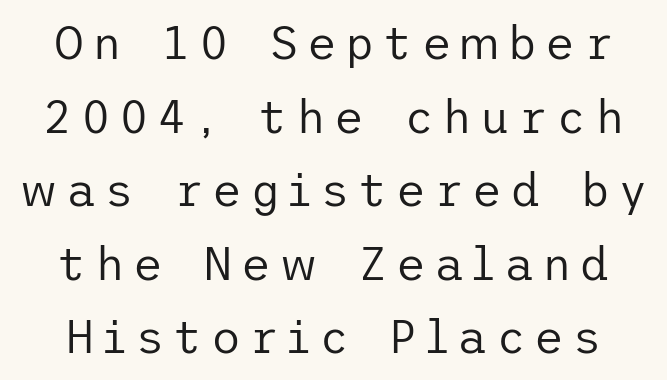
{"serif": "no", "italic": "no", "bold": "no", "weight": "regular", "width": "normal", "stroke_contrast": "low", "x_height": "medium", "underline": "no", "line_spacing": "normal", "line_spacing_ratio": 1.6, "glyph_px": 46}
